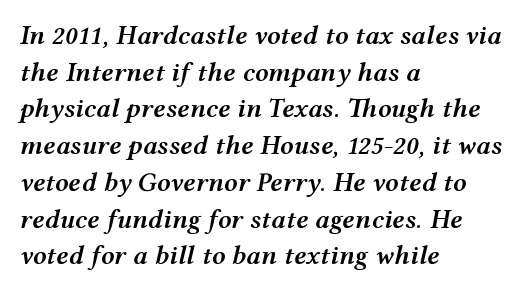
The image shows 27 px text type, italic (leaning right); set left-aligned, normal line spacing (1.36x), normal letter spacing, not underlined.
